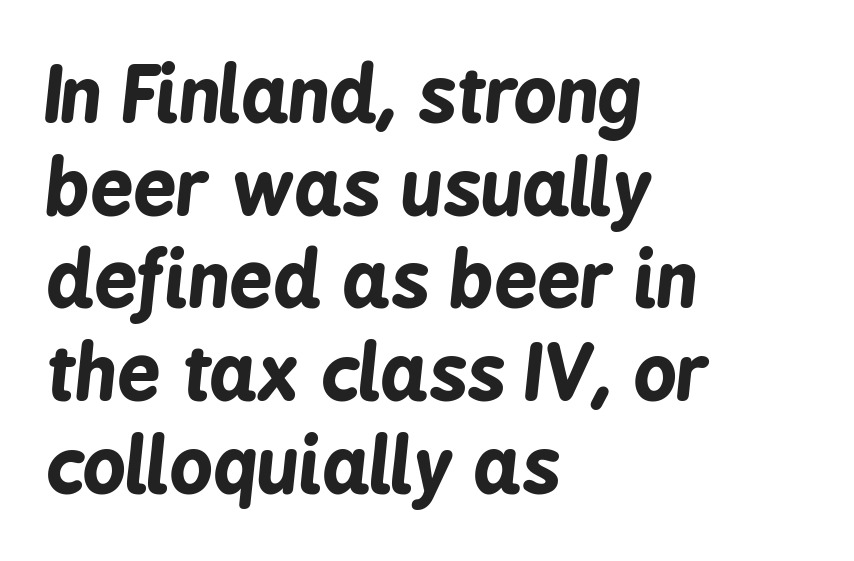
The image shows 76 px bold, condensed type, italic (leaning right); set left-aligned, line spacing 1.22x, normal letter spacing, not underlined; low stroke contrast and a medium x-height.
